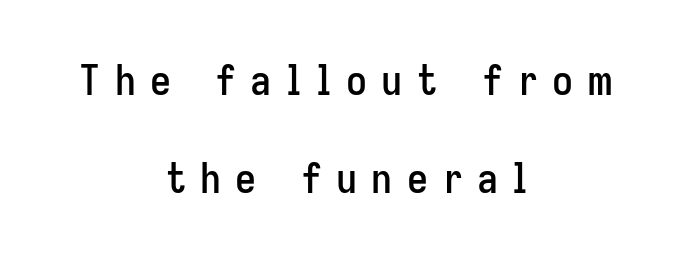
Successive baselines arrive slowly, with a big drop between each. If you folded the block vertically in half, each line would mirror itself in length. Quick note: not italic, upright. Observe the absence of serifs on each vertical stroke in this sample. Underline: absent.
